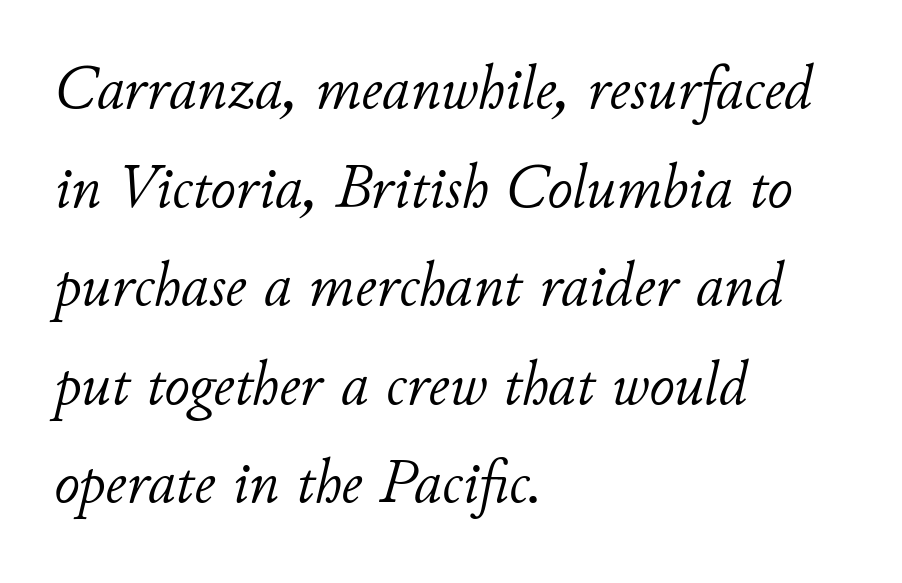
The image shows 62 px light type, italic (leaning right); set left-aligned, normal line spacing (1.59x), normal letter spacing, not underlined; low stroke contrast and a small x-height.
